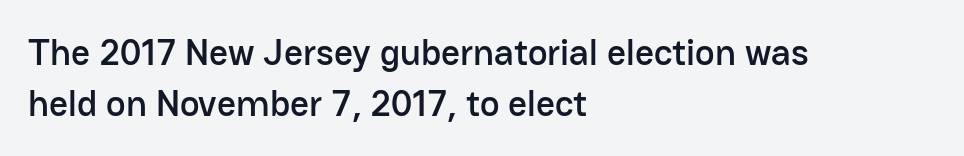
Honestly, the letter spacing is just normal — you wouldn't notice it. The specimen reads as upright at a glance. Beneath every word, the page is bare. Horizontally, the lines are justified to the leading edge only. The designer went with a sans here, leaving each stem footless. The passage shown is typed in a proportional face where columns would drift.
